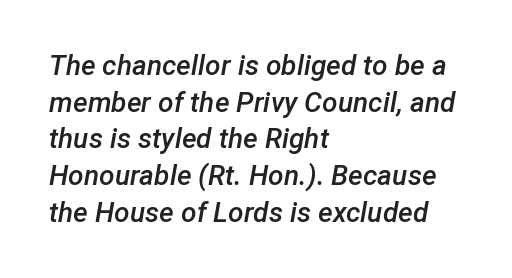
The image shows 28 px semibold type, italic (leaning right); set left-aligned, normal line spacing (1.31x), normal letter spacing, not underlined; low stroke contrast and a medium x-height.
